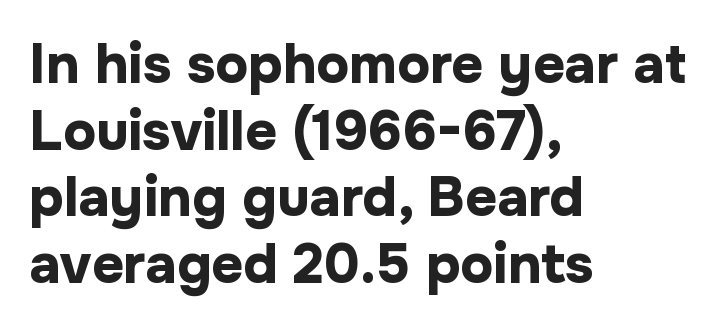
{"serif": "no", "italic": "no", "bold": "yes", "weight": "bold", "width": "normal", "stroke_contrast": "low", "x_height": "medium", "monospaced": "no", "underline": "no", "align": "left", "line_spacing_ratio": 1.21, "letter_spacing": "normal", "letter_spacing_em": 0.0, "glyph_px": 55}
